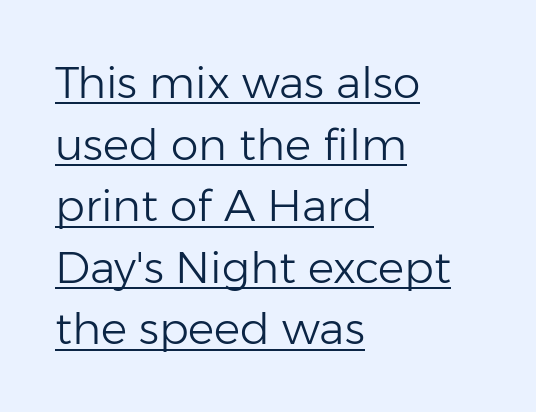
Q: Is the text bold? A: No.
Q: Is the text italic (slanted)? A: No, it is upright.
Q: Is the typeface a serif or a sans-serif typeface? A: Sans-serif.
Q: Is the text underlined? A: Yes.
Q: How is the paragraph aligned? A: Left-aligned.
Q: Is the spacing between letters normal or unusually wide? A: Normal.
Q: Is the spacing between lines tight, normal or loose? A: Normal.
Q: Width (condensed, normal, or wide)? A: Normal.
Q: Stroke contrast? A: Low.
Q: x-height? A: Medium.
Q: Monospaced? A: No.
